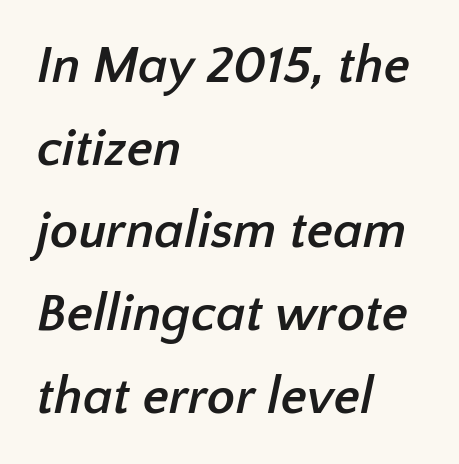
Q: Is the text bold? A: Yes.
Q: Is the typeface a serif or a sans-serif typeface? A: Sans-serif.
Q: Is the text underlined? A: No.
Q: How is the paragraph aligned? A: Left-aligned.
Q: Is the spacing between letters normal or unusually wide? A: Normal.
Q: Is the spacing between lines tight, normal or loose? A: Normal.
Q: Width (condensed, normal, or wide)? A: Normal.
Q: Stroke contrast? A: Low.
Q: x-height? A: Medium.
Q: Monospaced? A: No.
